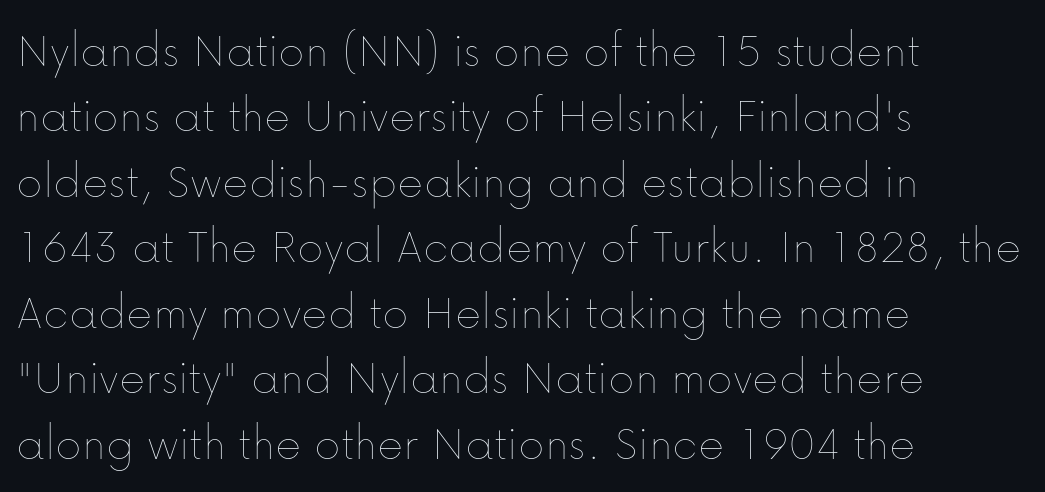
The glyphs are unaccompanied by any horizontal stroke below them. Here the designer chose a conventional face with non-uniform glyph widths. Reading down the block, your eye returns to a fixed left position each line. The passage shown stacks its lines at a standard gap. Is the stroke heavy? The answer is a plain regular-or-lighter.
